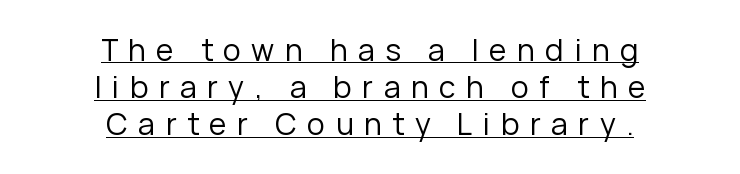
The image shows 30 px regular-weight sans-serif type, upright; set centered, line spacing 1.24x, unusually wide letter spacing (+0.35 em), underlined; low stroke contrast and a medium x-height.
